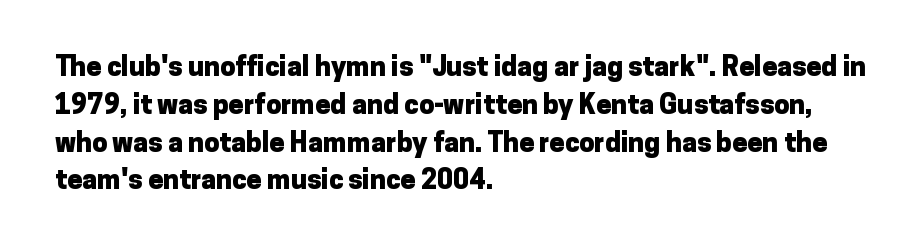
The image shows 27 px bold type, upright; set left-aligned, normal line spacing (1.4x), normal letter spacing, not underlined.
